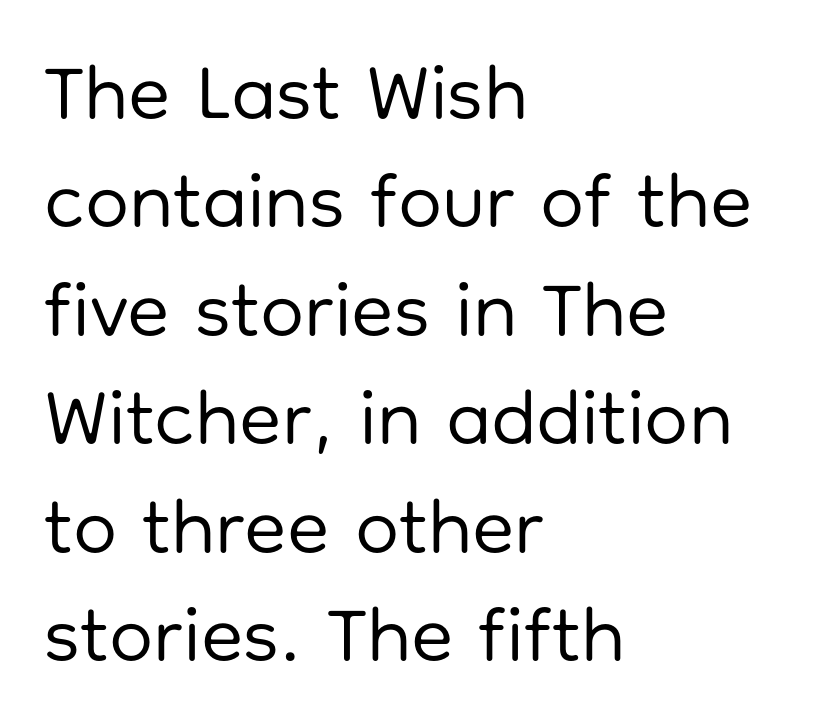
Letter spacing: default. Weight: regular or lighter. The designer went with a sans here, leaving each stem footless. The zone under the glyphs is completely vacant. Horizontally, the lines are justified to the leading edge only.
